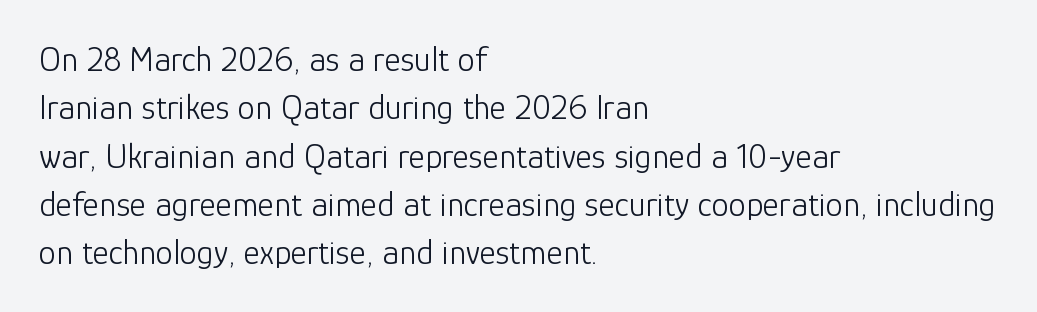
{"serif": "no", "italic": "no", "bold": "no", "weight": "light", "width": "normal", "stroke_contrast": "low", "x_height": "medium", "monospaced": "no", "underline": "no", "align": "left", "line_spacing": "normal", "line_spacing_ratio": 1.38, "letter_spacing": "normal", "letter_spacing_em": 0.0, "glyph_px": 35}
